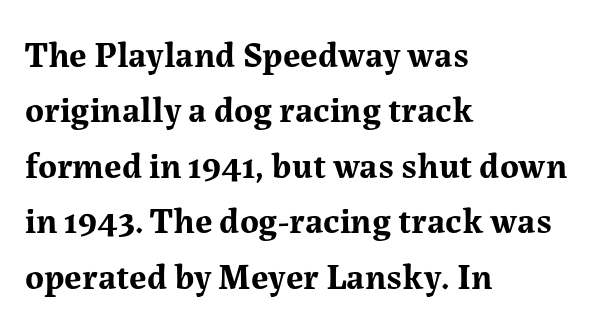
Q: Is the text bold? A: Yes.
Q: Is the text italic (slanted)? A: No, it is upright.
Q: Is the typeface a serif or a sans-serif typeface? A: Serif.
Q: Is the text underlined? A: No.
Q: How is the paragraph aligned? A: Left-aligned.
Q: Is the spacing between letters normal or unusually wide? A: Normal.
Q: Is the spacing between lines tight, normal or loose? A: Normal.
Q: Width (condensed, normal, or wide)? A: Normal.
Q: Stroke contrast? A: Medium.
Q: x-height? A: Medium.
Q: Monospaced? A: No.
